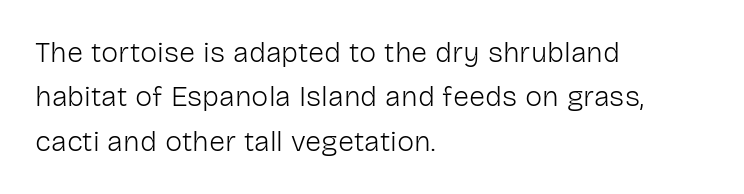
Q: Is the text bold? A: No.
Q: Is the text italic (slanted)? A: No, it is upright.
Q: Is the typeface a serif or a sans-serif typeface? A: Sans-serif.
Q: Is the text underlined? A: No.
Q: How is the paragraph aligned? A: Left-aligned.
Q: Is the spacing between letters normal or unusually wide? A: Normal.
Q: Is the spacing between lines tight, normal or loose? A: Normal.
Q: Width (condensed, normal, or wide)? A: Normal.
Q: Stroke contrast? A: Low.
Q: x-height? A: Medium.
Q: Monospaced? A: No.
